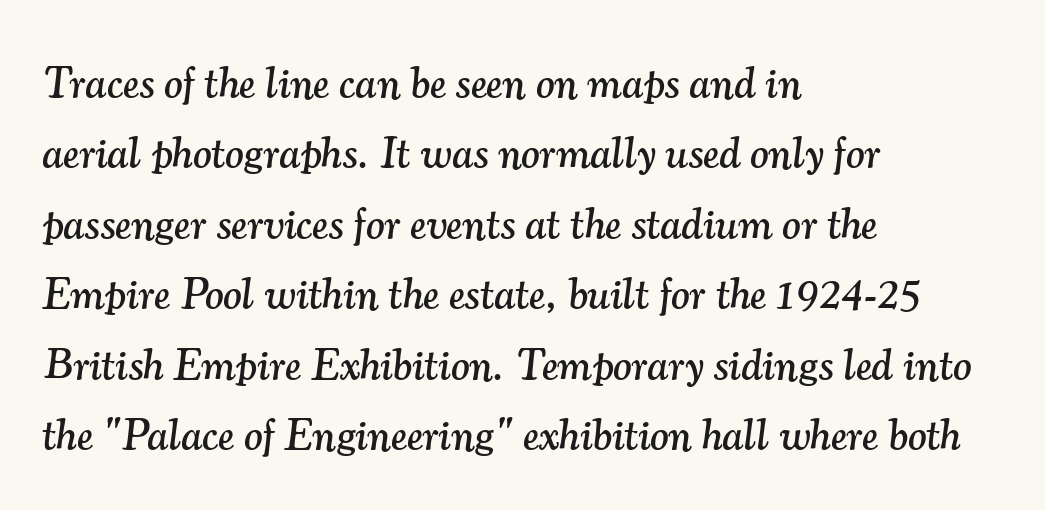
{"serif": "yes", "italic": "yes", "lean": "right", "slant_degrees": 7, "width": "normal", "stroke_contrast": "medium", "x_height": "small", "monospaced": "no", "underline": "no", "align": "left", "line_spacing": "normal", "line_spacing_ratio": 1.6, "letter_spacing": "normal", "letter_spacing_em": 0.0, "glyph_px": 44}
